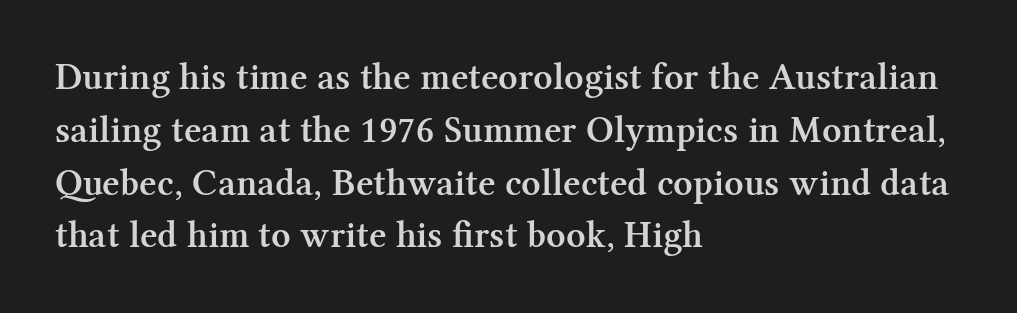
The image shows 38 px semibold serif type, upright; set left-aligned, normal line spacing (1.39x), normal letter spacing, not underlined; medium stroke contrast and a medium x-height.
